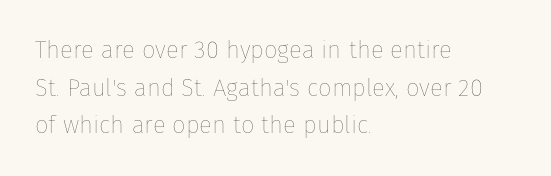
Q: Is the text bold? A: No.
Q: Is the text italic (slanted)? A: No, it is upright.
Q: Is the text underlined? A: No.
Q: How is the paragraph aligned? A: Left-aligned.
Q: Is the spacing between letters normal or unusually wide? A: Normal.
Q: Is the spacing between lines tight, normal or loose? A: Normal.
